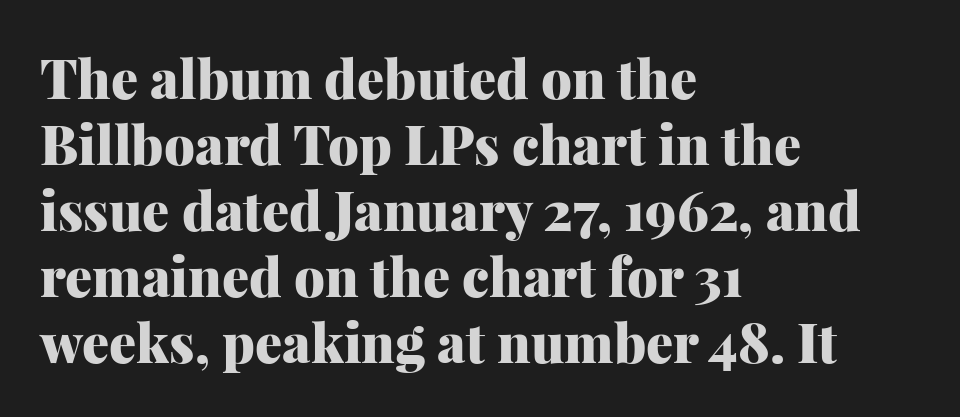
The image shows 54 px heavy serif type, upright; set left-aligned, line spacing 1.22x, normal letter spacing, not underlined; medium stroke contrast and a medium x-height.
